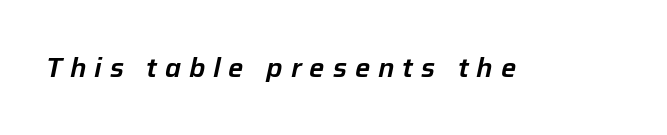
Q: Is the text italic (slanted)? A: Yes, it leans right by about 12 degrees.
Q: Is the text underlined? A: No.
Q: Is the spacing between letters normal or unusually wide? A: Unusually wide.
